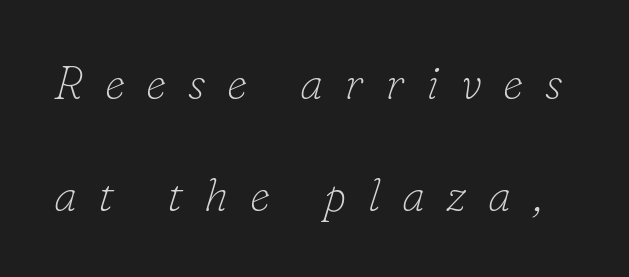
{"serif": "yes", "italic": "yes", "lean": "right", "slant_degrees": 16, "bold": "no", "weight": "thin", "width": "normal", "stroke_contrast": "low", "x_height": "small", "monospaced": "no", "underline": "no", "line_spacing": "loose", "line_spacing_ratio": 2.43, "letter_spacing": "wide", "letter_spacing_em": 0.47, "glyph_px": 46}
